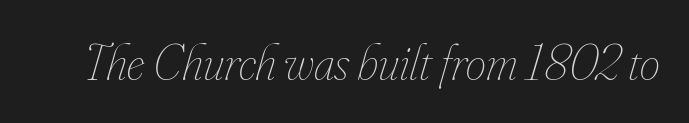
Q: Is the text bold? A: No.
Q: Is the text italic (slanted)? A: Yes, it leans right by about 16 degrees.
Q: Is the text underlined? A: No.
Q: Is the spacing between letters normal or unusually wide? A: Normal.
Q: Width (condensed, normal, or wide)? A: Condensed.
Q: Stroke contrast? A: Low.
Q: x-height? A: Small.
Q: Monospaced? A: No.
